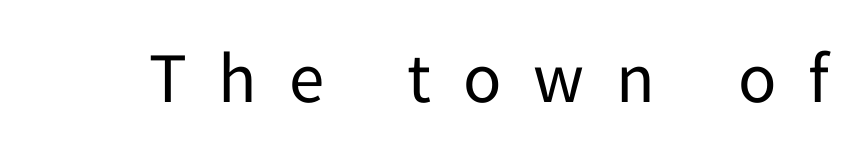
Words float on clear page, feet unadorned. Classification — sans serif. Vertical stems look standard width or narrower in stroke. Look at the tracking — it's clearly loosened, letters drifting apart. The passage shown is typed in a proportional face where columns would drift.
